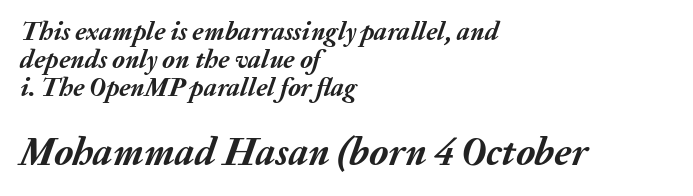
Q: Is the text bold? A: Yes.
Q: Is the text italic (slanted)? A: Yes, it leans right by about 20 degrees.
Q: Is the text underlined? A: No.
Q: How is the paragraph aligned? A: Left-aligned.
Q: Is the spacing between letters normal or unusually wide? A: Normal.
Q: Is the spacing between lines tight, normal or loose? A: Tight.
Q: Which block of text is set in a larger size, the first (top) or the second (bottom)? A: The second (bottom) one.
Q: Width (condensed, normal, or wide)? A: Normal.
Q: Stroke contrast? A: Medium.
Q: x-height? A: Medium.
Q: Monospaced? A: No.
